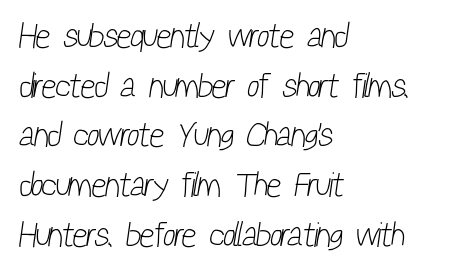
The image shows 35 px light, condensed sans-serif type; set left-aligned, normal line spacing (1.42x), normal letter spacing, not underlined; low stroke contrast and a medium x-height.
